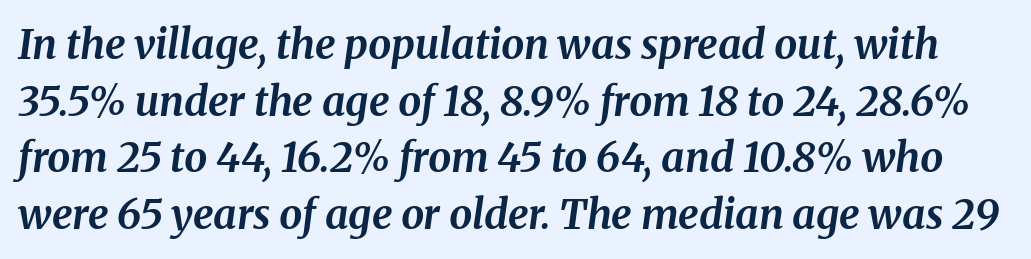
{"italic": "yes", "lean": "right", "slant_degrees": 8, "bold": "yes", "weight": "bold", "width": "normal", "stroke_contrast": "medium", "x_height": "medium", "monospaced": "no", "underline": "no", "line_spacing": "normal", "line_spacing_ratio": 1.38, "letter_spacing": "normal", "letter_spacing_em": 0.0, "glyph_px": 41}
